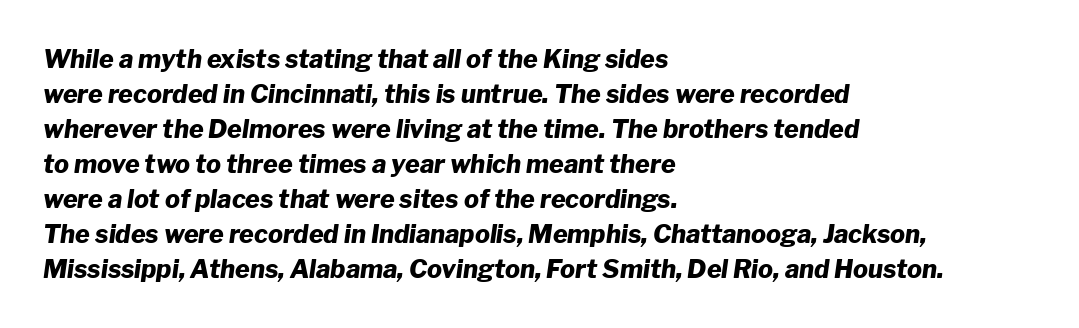
{"italic": "yes", "lean": "right", "slant_degrees": 8, "bold": "yes", "underline": "no", "align": "left", "line_spacing": "normal", "line_spacing_ratio": 1.4, "letter_spacing": "normal", "letter_spacing_em": 0.0, "glyph_px": 25}
